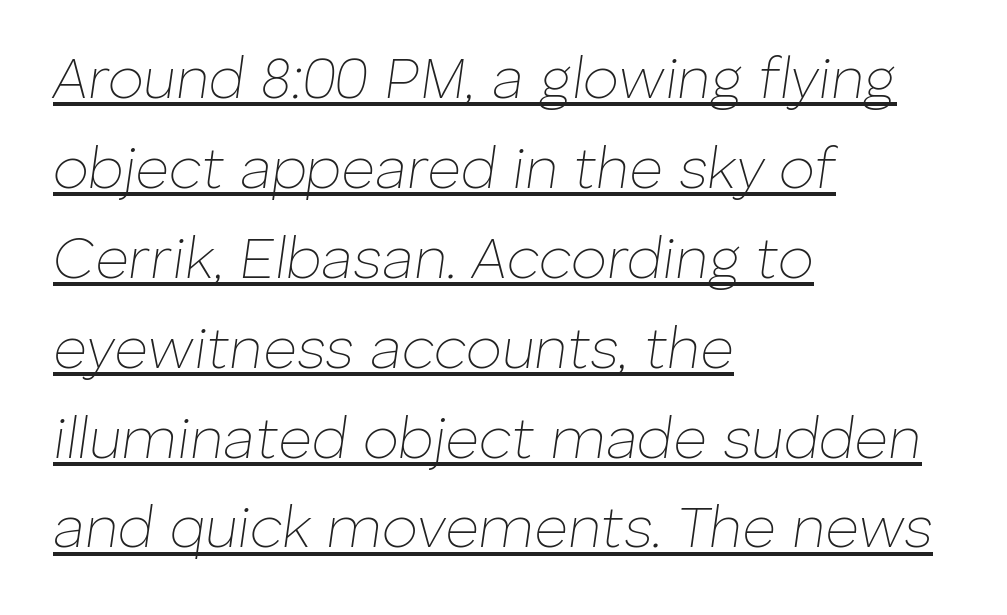
Q: Is the text bold? A: No.
Q: Is the text italic (slanted)? A: Yes, it leans right by about 8 degrees.
Q: Is the text underlined? A: Yes.
Q: How is the paragraph aligned? A: Left-aligned.
Q: Is the spacing between letters normal or unusually wide? A: Normal.
Q: Is the spacing between lines tight, normal or loose? A: Normal.
Q: Width (condensed, normal, or wide)? A: Normal.
Q: Stroke contrast? A: Low.
Q: x-height? A: Medium.
Q: Monospaced? A: No.
